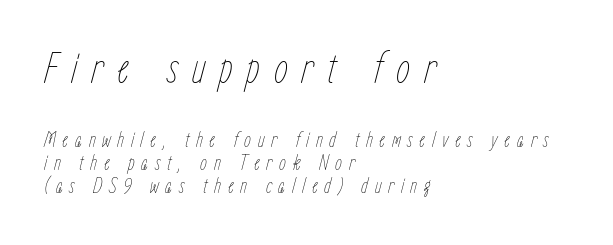
Q: Is the text bold? A: No.
Q: Is the text italic (slanted)? A: Yes, it leans right by about 15 degrees.
Q: Is the text underlined? A: No.
Q: How is the paragraph aligned? A: Left-aligned.
Q: Is the spacing between letters normal or unusually wide? A: Unusually wide.
Q: Is the spacing between lines tight, normal or loose? A: Tight.
Q: Which block of text is set in a larger size, the first (top) or the second (bottom)? A: The first (top) one.
Q: Width (condensed, normal, or wide)? A: Condensed.
Q: Stroke contrast? A: Low.
Q: x-height? A: Medium.
Q: Monospaced? A: No.
